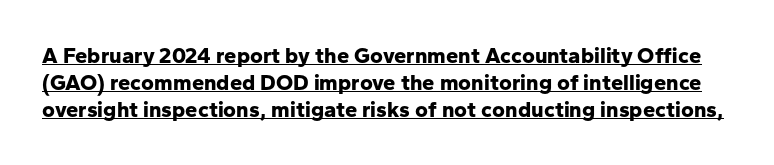
There is no visible air inserted between adjacent glyphs. A baseline rule has been typeset under these characters. Posture: upright roman. A dark, heavy texture on the line: the type is bold.
